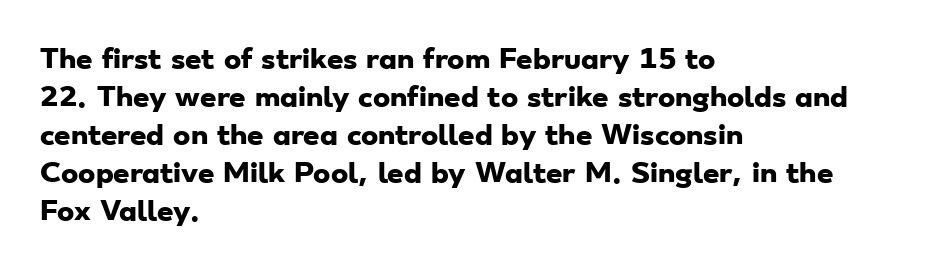
Q: Is the text bold? A: Yes.
Q: Is the text underlined? A: No.
Q: How is the paragraph aligned? A: Left-aligned.
Q: Is the spacing between letters normal or unusually wide? A: Normal.
Q: Is the spacing between lines tight, normal or loose? A: Normal.
